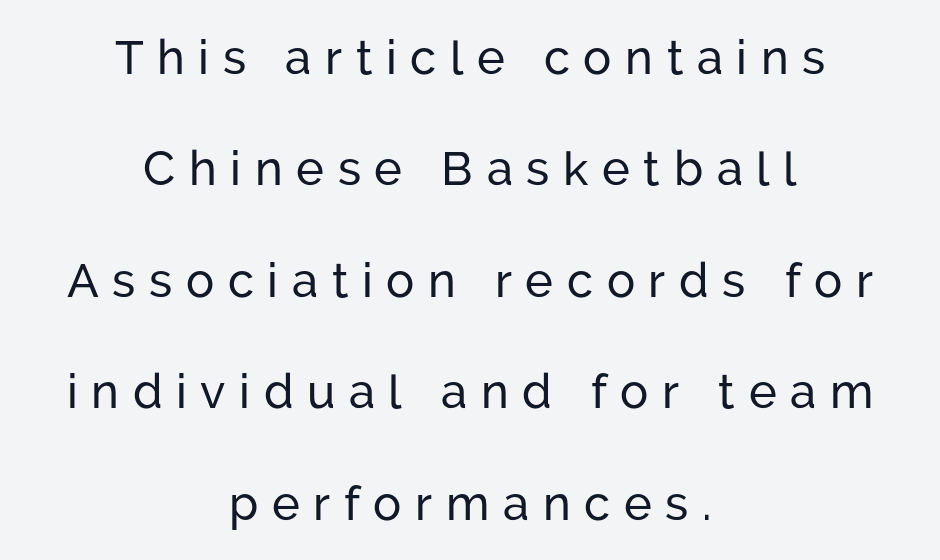
Check the space under the baseline: it is left empty. A typesetter would mark this as roman, not italic. These lines are composed in type without serifs. The tracking jumps out immediately: characters are airy and widely separated.
